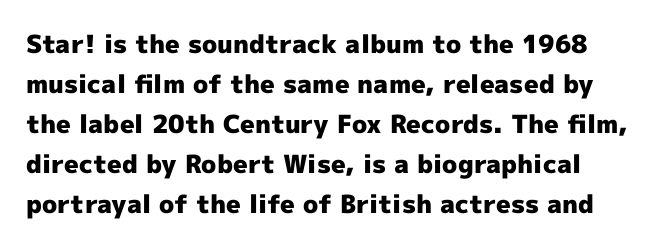
{"italic": "no", "bold": "yes", "underline": "no", "line_spacing": "normal", "line_spacing_ratio": 1.6, "letter_spacing": "normal", "letter_spacing_em": 0.0, "glyph_px": 25}
